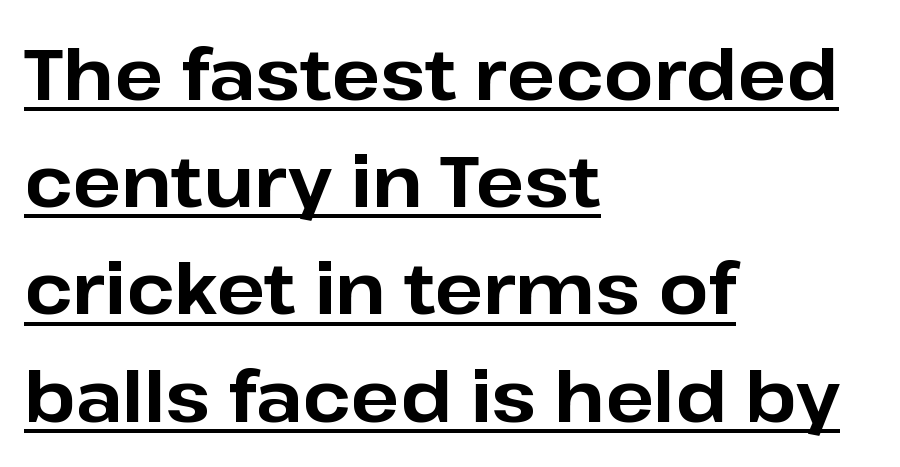
{"serif": "no", "italic": "no", "bold": "yes", "weight": "bold", "width": "normal", "stroke_contrast": "low", "x_height": "medium", "monospaced": "no", "underline": "yes", "align": "left", "line_spacing": "normal", "line_spacing_ratio": 1.51, "letter_spacing": "normal", "letter_spacing_em": 0.0, "glyph_px": 71}
